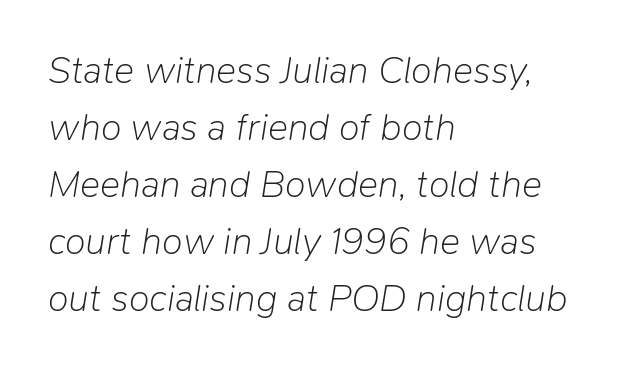
{"italic": "yes", "lean": "right", "slant_degrees": 9, "bold": "no", "weight": "light", "width": "normal", "stroke_contrast": "low", "x_height": "medium", "monospaced": "no", "underline": "no", "align": "left", "line_spacing": "normal", "line_spacing_ratio": 1.5, "letter_spacing": "normal", "letter_spacing_em": 0.0, "glyph_px": 38}
